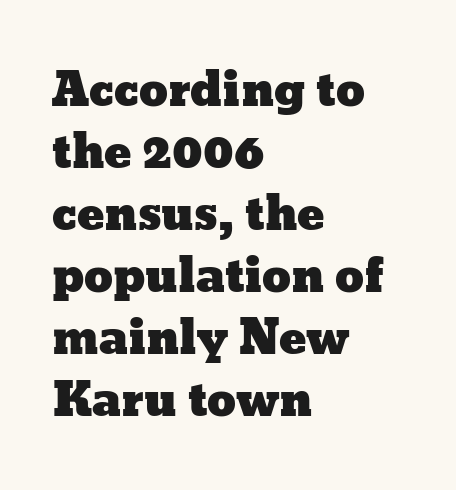
These lines were composed using upright roman letters. Any mark beneath the type? The region is blank. Each word holds together tightly as a unit, with standard inter-letter gaps. Proportional: the letters do not fall into vertical columns. These lines are set flush left with a ragged right edge.
